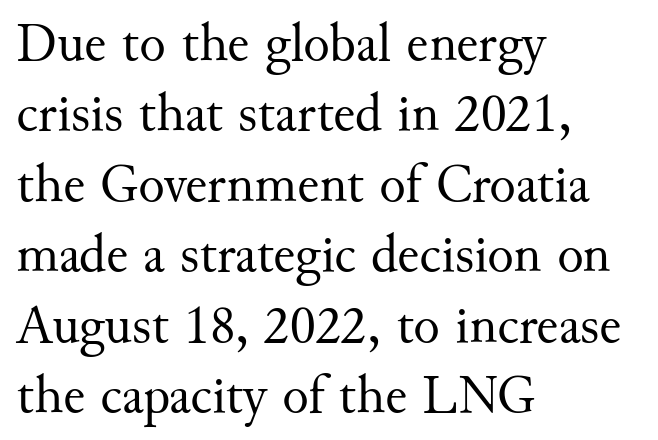
{"serif": "yes", "italic": "no", "bold": "no", "weight": "regular", "width": "normal", "stroke_contrast": "medium", "x_height": "small", "monospaced": "no", "underline": "no", "align": "left", "line_spacing": "normal", "line_spacing_ratio": 1.28, "letter_spacing": "normal", "letter_spacing_em": 0.0, "glyph_px": 55}
